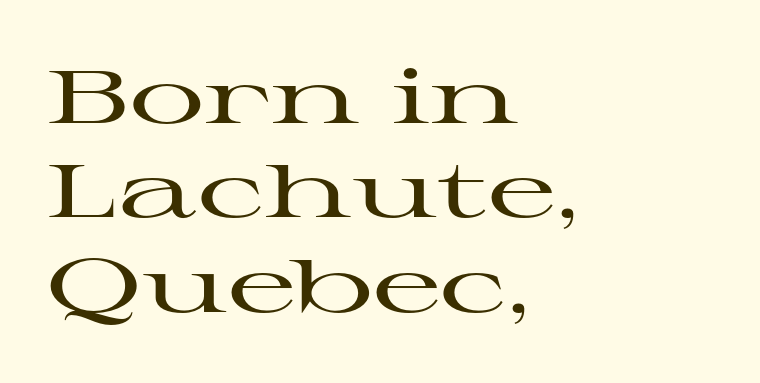
{"serif": "yes", "italic": "no", "width": "wide", "stroke_contrast": "high", "x_height": "medium", "monospaced": "no", "underline": "no", "align": "left", "line_spacing": "normal", "line_spacing_ratio": 1.26, "letter_spacing": "normal", "letter_spacing_em": 0.0, "glyph_px": 75}
